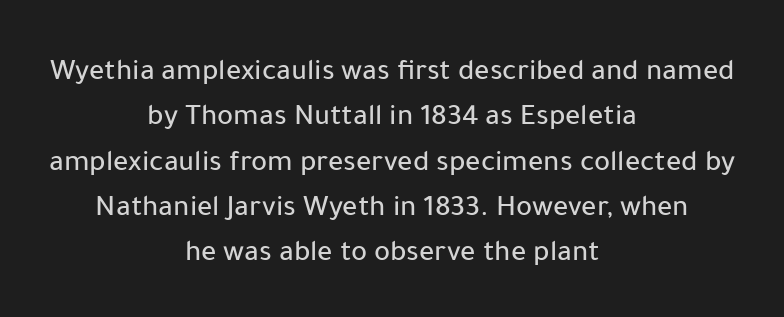
Is this a sans? Yes — the strokes have no serifs. Characters remain perfectly vertical along every line. The face used here is proportionally spaced, like ordinary book or web type. Horizontal alignment here is central, giving a formal, balanced look. Compared with typical paragraphs, the rows here are spaced about the same.
